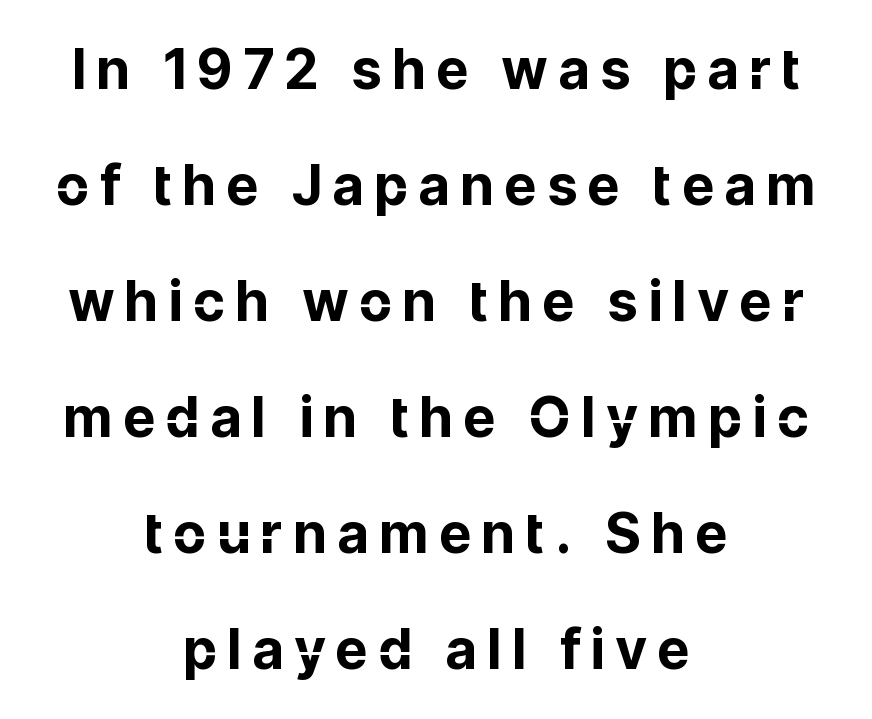
The image shows 55 px bold sans-serif type, upright; set centered, loose line spacing (2.11x), unusually wide letter spacing (+0.21 em), not underlined; low stroke contrast and a medium x-height.
